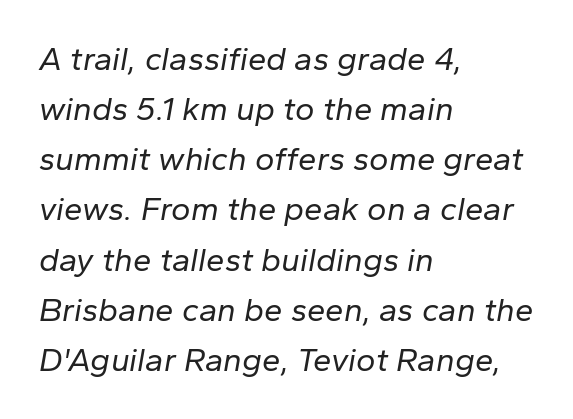
The image shows 33 px regular-weight type, italic (leaning right); set left-aligned, normal line spacing (1.52x), normal letter spacing, not underlined; low stroke contrast and a medium x-height.
